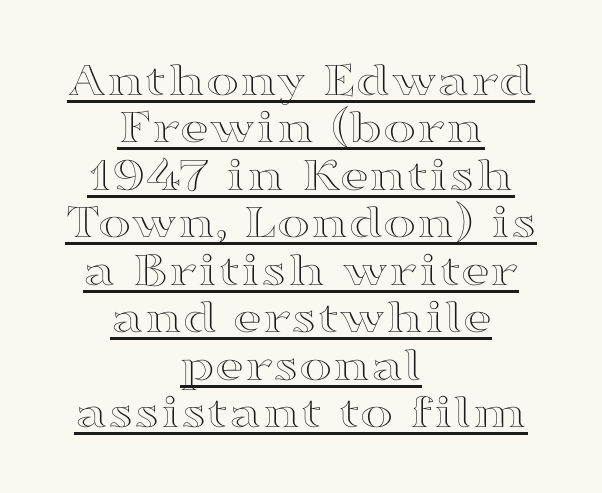
Is there much room between lines? No — they nearly touch. Here the designer chose a conventional face with non-uniform glyph widths. The face used here is rendered with its standard letterfit. Line starts and ends both wander, symmetrically. The axis of the letterforms is exactly vertical. Quick note: underline on.
